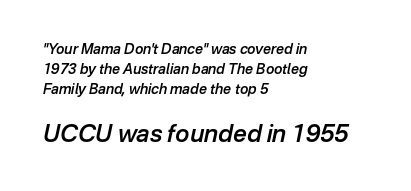
Q: Is the text bold? A: Semi-bold.
Q: Is the text italic (slanted)? A: Yes, it leans right by about 12 degrees.
Q: Is the text underlined? A: No.
Q: How is the paragraph aligned? A: Left-aligned.
Q: Is the spacing between letters normal or unusually wide? A: Normal.
Q: Is the spacing between lines tight, normal or loose? A: Normal.
Q: Which block of text is set in a larger size, the first (top) or the second (bottom)? A: The second (bottom) one.
